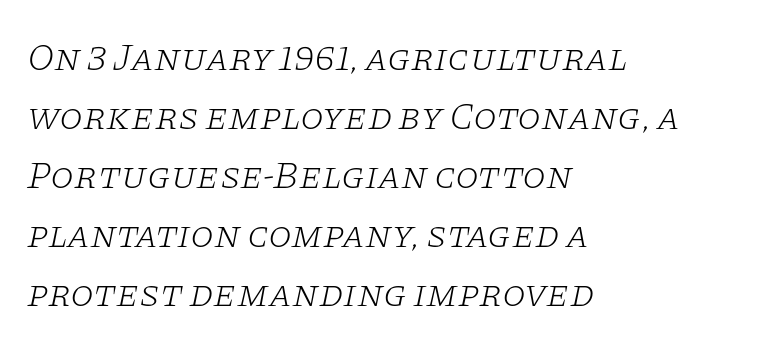
The image shows 38 px light, wide serif type, italic (leaning right); set left-aligned, normal line spacing (1.55x), normal letter spacing, not underlined; low stroke contrast and a large x-height.
